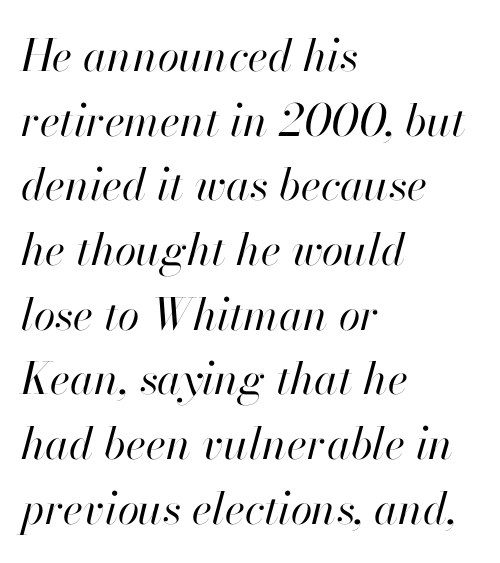
Q: Is the text bold? A: No.
Q: Is the text italic (slanted)? A: Yes, it leans right by about 13 degrees.
Q: Is the text underlined? A: No.
Q: How is the paragraph aligned? A: Left-aligned.
Q: Is the spacing between letters normal or unusually wide? A: Normal.
Q: Is the spacing between lines tight, normal or loose? A: Normal.
Q: Width (condensed, normal, or wide)? A: Normal.
Q: Stroke contrast? A: High.
Q: x-height? A: Small.
Q: Monospaced? A: No.
